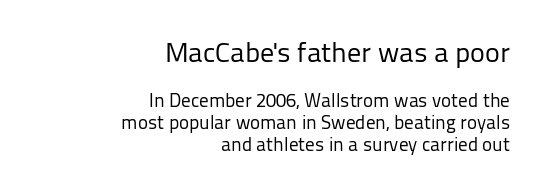
The image shows 28 px regular-weight sans-serif type, upright; set right-aligned, tight line spacing (1.14x), normal letter spacing, not underlined; the first (top) block is 1.47x larger; low stroke contrast and a medium x-height.
